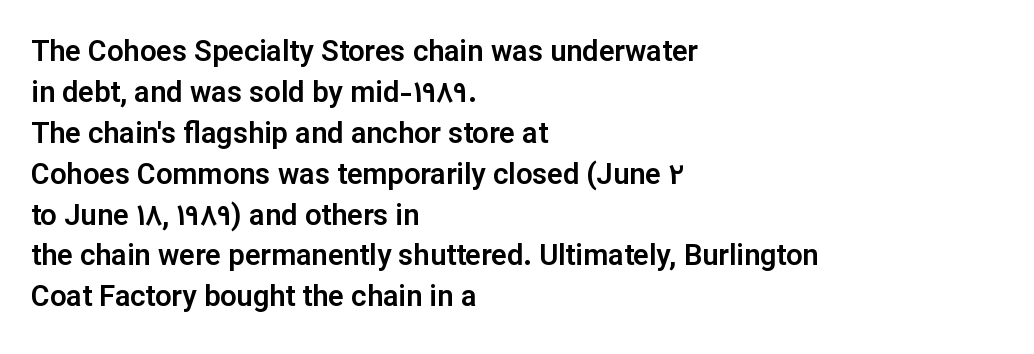
A bare baseline throughout the passage. The block of text has a typical density, with ordinary space between rows. Do the letters lean? They stand straight. The tracking reads as untouched default to a designer's eye.
